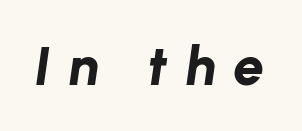
{"italic": "yes", "lean": "right", "slant_degrees": 8, "bold": "yes", "weight": "bold", "width": "normal", "stroke_contrast": "low", "x_height": "medium", "monospaced": "no", "underline": "no", "letter_spacing": "wide", "letter_spacing_em": 0.32, "glyph_px": 55}
